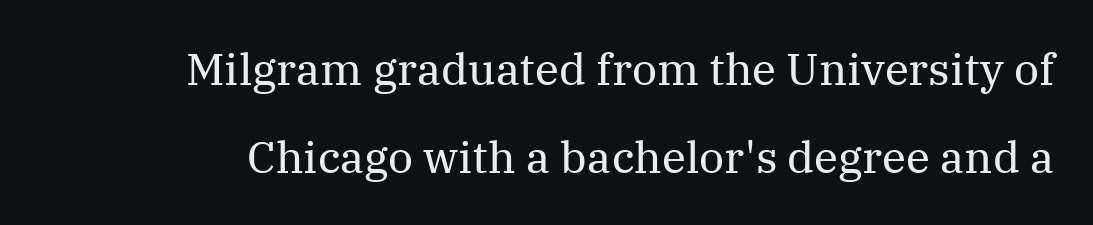
Q: Is the text bold? A: No.
Q: Is the text italic (slanted)? A: No, it is upright.
Q: Is the typeface a serif or a sans-serif typeface? A: Serif.
Q: Is the text underlined? A: No.
Q: Is the spacing between letters normal or unusually wide? A: Normal.
Q: Is the spacing between lines tight, normal or loose? A: Loose.
Q: Width (condensed, normal, or wide)? A: Normal.
Q: Stroke contrast? A: Medium.
Q: x-height? A: Medium.
Q: Monospaced? A: No.
